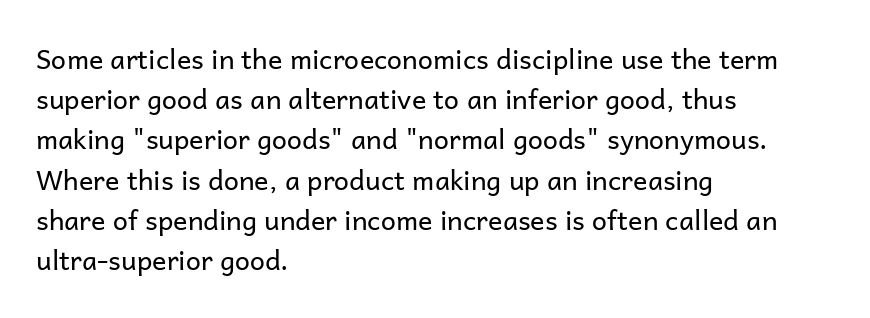
Q: Is the text bold? A: No.
Q: Is the text italic (slanted)? A: No, it is upright.
Q: Is the text underlined? A: No.
Q: How is the paragraph aligned? A: Left-aligned.
Q: Is the spacing between letters normal or unusually wide? A: Normal.
Q: Is the spacing between lines tight, normal or loose? A: Normal.
